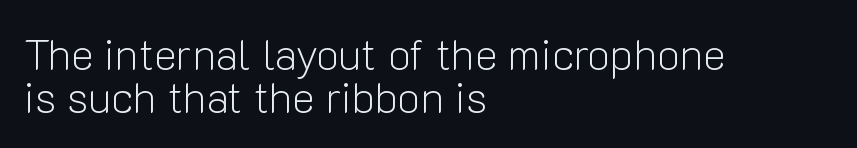
A light-to-regular cut is what we see here. These lines were composed using upright roman letters. All the whitespace from short lines collects on the right. How are the letters spaced? Ordinarily, with no added tracking.
